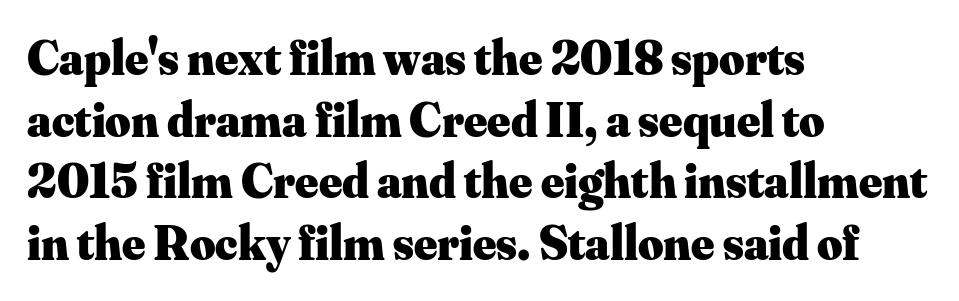
The image shows 49 px heavy serif type, upright; set left-aligned, normal line spacing (1.26x), normal letter spacing, not underlined; medium stroke contrast and a small x-height.
